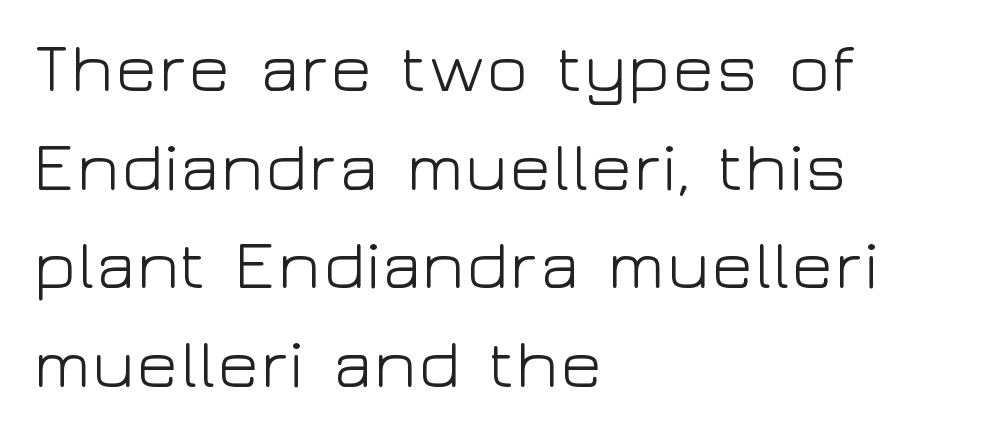
The image shows 70 px light, wide sans-serif type, upright; set left-aligned, normal line spacing (1.41x), normal letter spacing, not underlined; low stroke contrast and a medium x-height.
